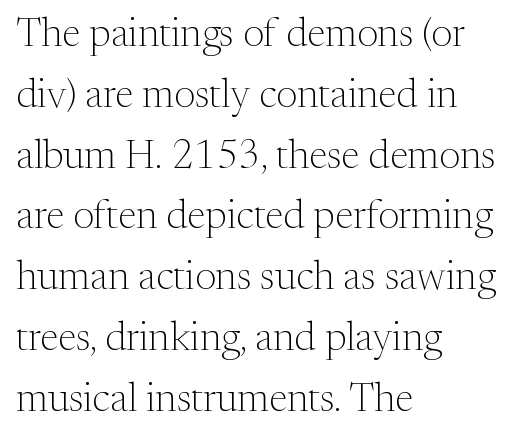
Default kerning and tracking; the words read as compact shapes. The rendering uses a moderate line-height, typical for paragraphs. Nobody drew a line under any word here. Posture: vertical.
